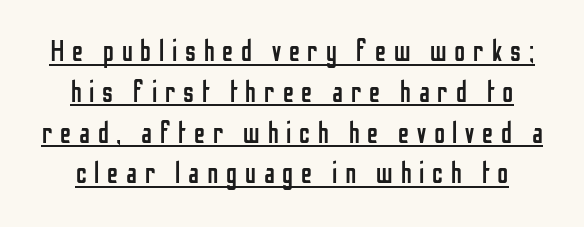
Glyph-to-glyph distance is far greater than everyday printed text. Unlike a traditional serif, this face leaves its strokes unadorned. Stem width sits at or under what a default text font uses. You could not count columns in this text — the font is proportionally spaced. Every word sits above its own underline.
